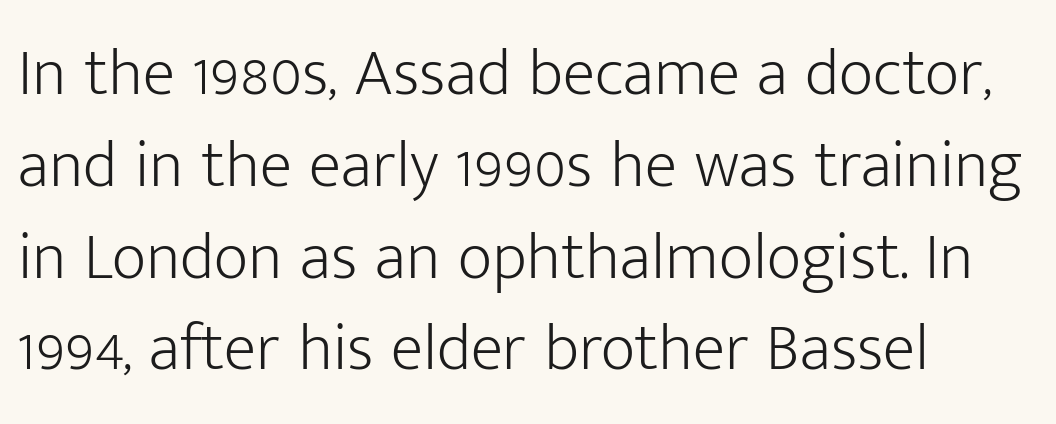
The image shows 67 px light sans-serif type, upright; set left-aligned, normal line spacing (1.37x), normal letter spacing, not underlined; low stroke contrast and a medium x-height.
